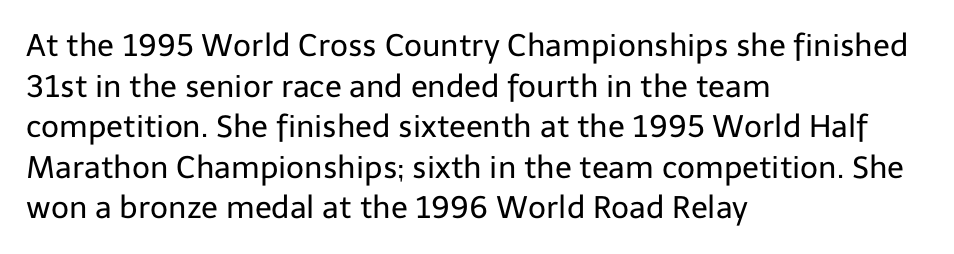
The image shows 31 px regular-weight sans-serif type, upright; set left-aligned, normal line spacing (1.31x), normal letter spacing, not underlined; low stroke contrast and a medium x-height.
